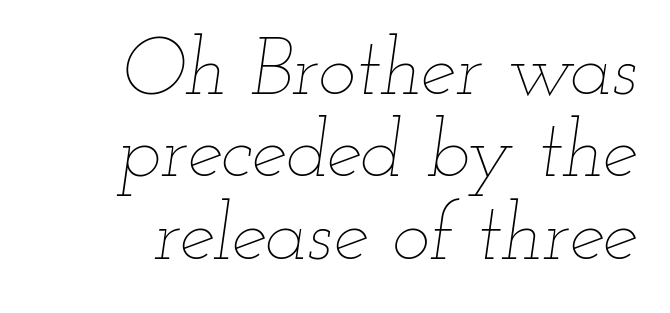
Q: Is the text bold? A: No.
Q: Is the text italic (slanted)? A: Yes, it leans right by about 12 degrees.
Q: Is the text underlined? A: No.
Q: Is the spacing between letters normal or unusually wide? A: Normal.
Q: Is the spacing between lines tight, normal or loose? A: Tight.
Q: Width (condensed, normal, or wide)? A: Wide.
Q: Stroke contrast? A: Low.
Q: x-height? A: Small.
Q: Monospaced? A: No.
